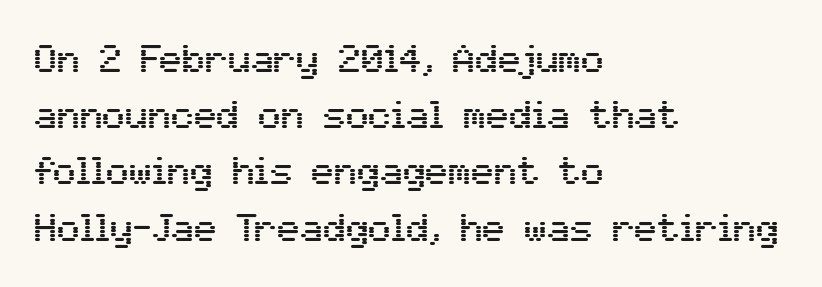
The letters sit at their default tracking, neither squeezed nor spread. Typeset ragged right — the left edge is the straight one. This is roman type, the default non-slanted kind. The rendering shows plain stroke endings on the letterforms — a sans-serif design.
